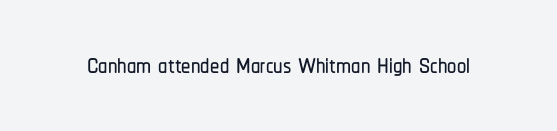
Q: Is the text italic (slanted)? A: No, it is upright.
Q: Is the typeface a serif or a sans-serif typeface? A: Sans-serif.
Q: Is the text underlined? A: No.
Q: Is the spacing between letters normal or unusually wide? A: Normal.
Q: Width (condensed, normal, or wide)? A: Condensed.
Q: Stroke contrast? A: Low.
Q: x-height? A: Medium.
Q: Monospaced? A: No.
